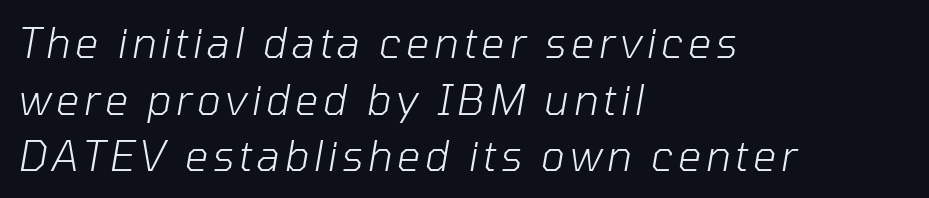
{"italic": "yes", "lean": "right", "slant_degrees": 10, "bold": "no", "weight": "light", "width": "normal", "stroke_contrast": "low", "x_height": "medium", "monospaced": "no", "underline": "no", "align": "left", "line_spacing": "normal", "line_spacing_ratio": 1.38, "glyph_px": 41}
